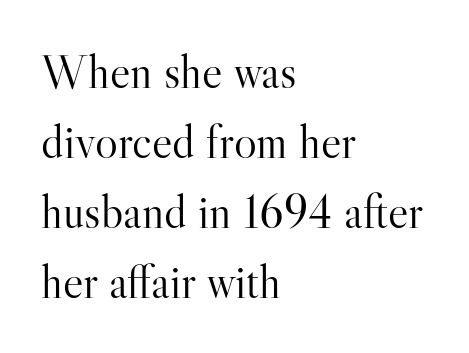
The image shows 48 px light serif type, upright; set left-aligned, normal line spacing (1.46x), normal letter spacing, not underlined; high stroke contrast and a small x-height.
